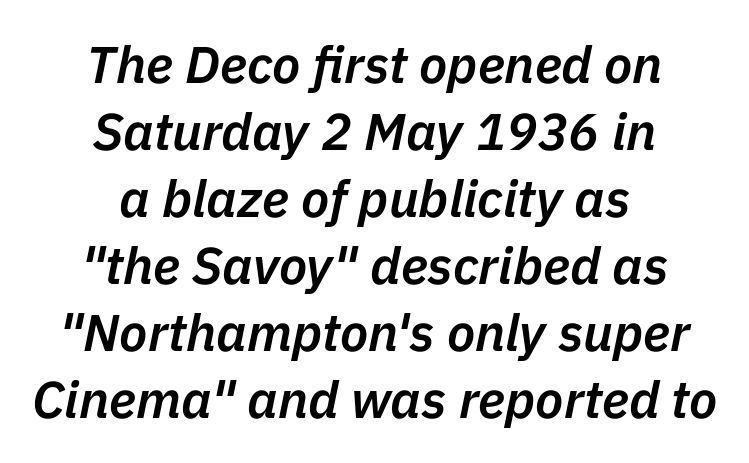
Q: Is the text bold? A: Semi-bold.
Q: Is the text italic (slanted)? A: Yes, it leans right by about 11 degrees.
Q: Is the text underlined? A: No.
Q: How is the paragraph aligned? A: Centered.
Q: Is the spacing between letters normal or unusually wide? A: Normal.
Q: Is the spacing between lines tight, normal or loose? A: Normal.
Q: Width (condensed, normal, or wide)? A: Normal.
Q: Stroke contrast? A: Low.
Q: x-height? A: Medium.
Q: Monospaced? A: No.
